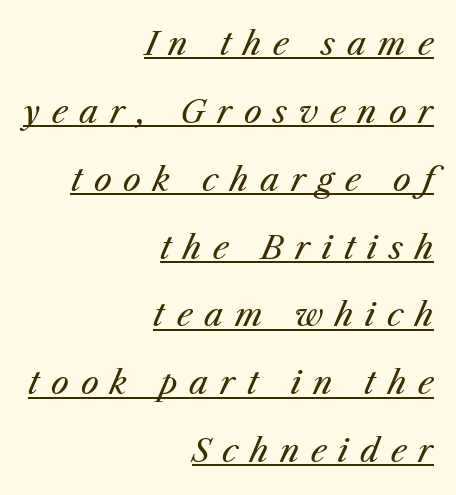
Q: Is the text bold? A: No.
Q: Is the text italic (slanted)? A: Yes, it leans right by about 23 degrees.
Q: Is the text underlined? A: Yes.
Q: How is the paragraph aligned? A: Right-aligned.
Q: Is the spacing between letters normal or unusually wide? A: Unusually wide.
Q: Is the spacing between lines tight, normal or loose? A: Loose.
Q: Width (condensed, normal, or wide)? A: Normal.
Q: Stroke contrast? A: Medium.
Q: x-height? A: Medium.
Q: Monospaced? A: No.
